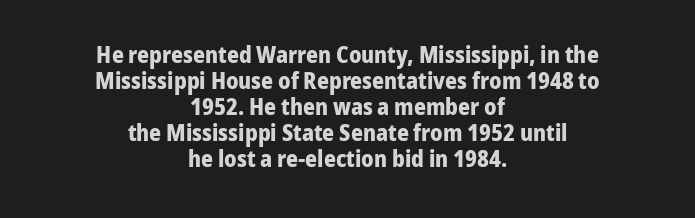
The strokes are fattened all the way to bold. The space directly below the letters is spotless. Cramped leading. Is the letter spacing exaggerated? No — it looks like the ordinary default. A typesetter would mark this as roman, not italic. These lines stack symmetrically, like a column narrowing and widening about its center.
